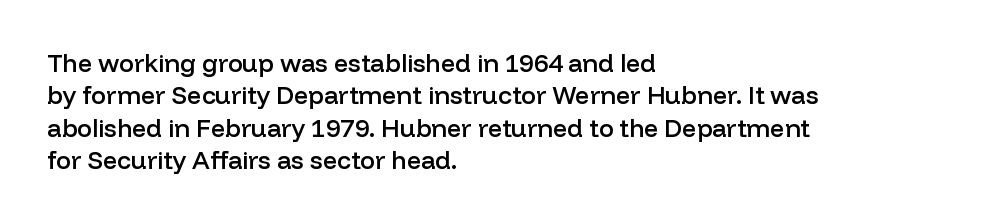
{"italic": "no", "bold": "semi", "underline": "no", "align": "left", "line_spacing": "normal", "line_spacing_ratio": 1.3, "letter_spacing": "normal", "letter_spacing_em": 0.0, "glyph_px": 25}
